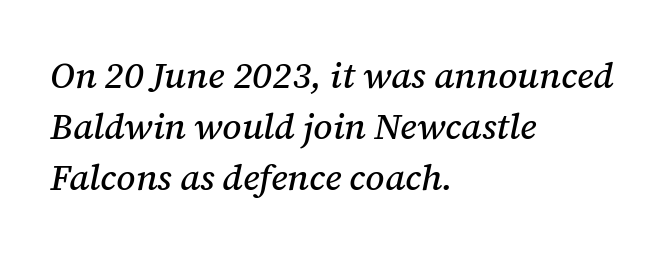
The image shows 36 px serif type, italic (leaning right); set left-aligned, normal line spacing (1.41x), normal letter spacing, not underlined; medium stroke contrast and a medium x-height.
